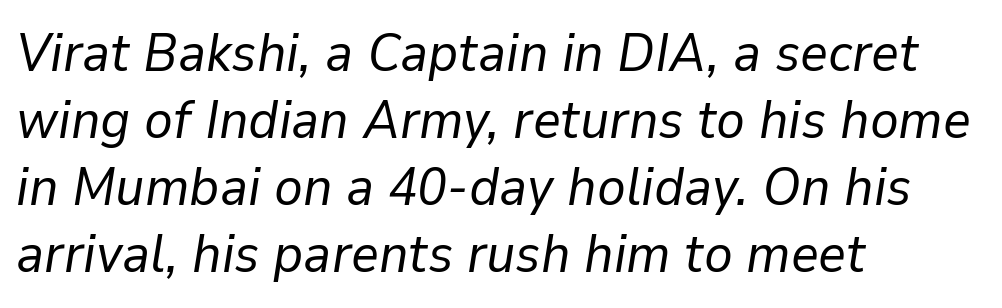
{"italic": "yes", "lean": "right", "slant_degrees": 9, "bold": "no", "weight": "regular", "width": "normal", "stroke_contrast": "low", "x_height": "medium", "monospaced": "no", "underline": "no", "align": "left", "line_spacing_ratio": 1.24, "letter_spacing": "normal", "letter_spacing_em": 0.0, "glyph_px": 54}
